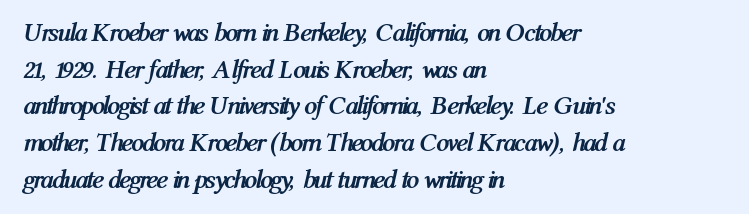
{"italic": "yes", "lean": "right", "slant_degrees": 12, "bold": "yes", "underline": "no", "align": "left", "line_spacing": "normal", "line_spacing_ratio": 1.41, "letter_spacing": "normal", "letter_spacing_em": 0.0, "glyph_px": 26}
